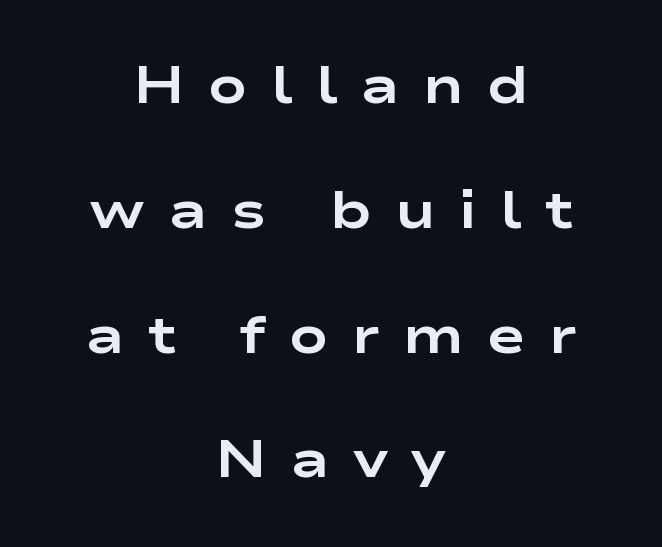
{"serif": "no", "italic": "no", "bold": "yes", "weight": "bold", "width": "wide", "stroke_contrast": "low", "x_height": "medium", "monospaced": "no", "underline": "no", "align": "center", "line_spacing": "loose", "line_spacing_ratio": 2.4, "letter_spacing": "wide", "letter_spacing_em": 0.44, "glyph_px": 52}
